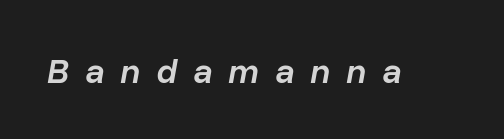
The image shows 35 px semibold type, italic (leaning right); set unusually wide letter spacing (+0.47 em), not underlined; low stroke contrast and a medium x-height.
